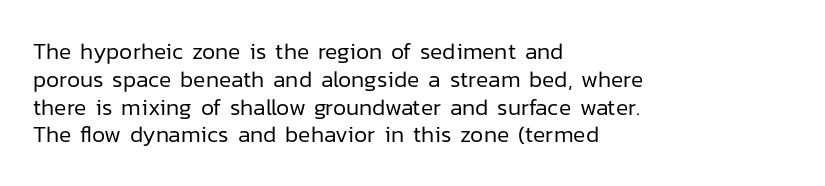
Italic: no, the glyphs are upright roman. Typeset ragged right — the left edge is the straight one. The gaps between neighbouring characters are ordinary and unremarkable. No letter is thick-stroked: the sample isn't bold. Lines of text with bare space underneath.
